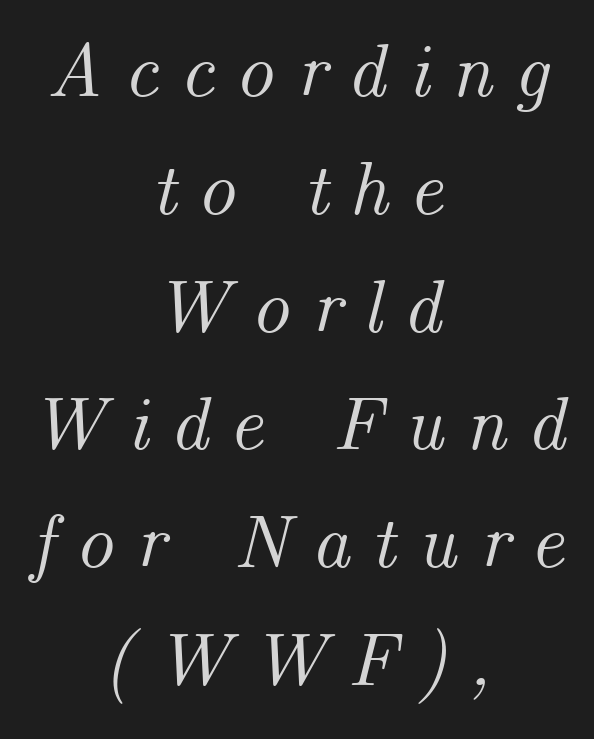
Q: Is the text italic (slanted)? A: Yes, it leans right by about 14 degrees.
Q: Is the text underlined? A: No.
Q: How is the paragraph aligned? A: Centered.
Q: Is the spacing between letters normal or unusually wide? A: Unusually wide.
Q: Is the spacing between lines tight, normal or loose? A: Normal.
Q: Width (condensed, normal, or wide)? A: Normal.
Q: Stroke contrast? A: Medium.
Q: x-height? A: Small.
Q: Monospaced? A: No.
